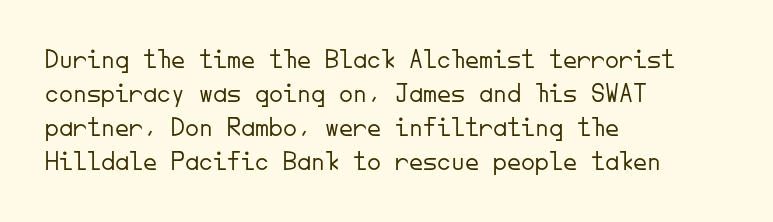
Each line starts at the same left margin while the right side varies. Counters stay open thanks to moderate or lighter strokes. The designer went with a sans here, leaving each stem footless. Designer's note — italics off, roman on. Anything drawn beneath the words? Only blank space. The face used here is monospaced, like something from a code editor.
